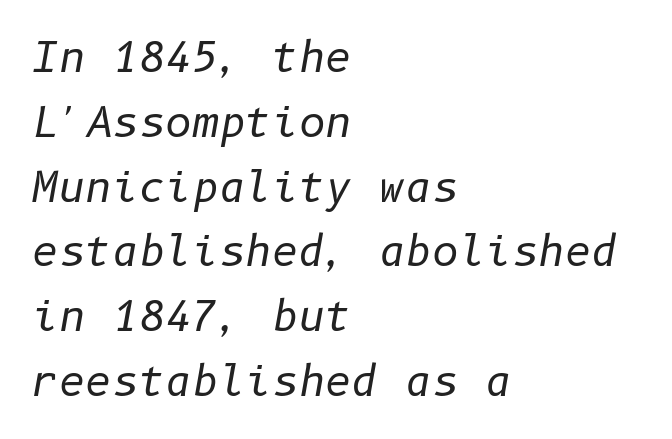
Q: Is the text bold? A: No.
Q: Is the text italic (slanted)? A: Yes, it leans right by about 10 degrees.
Q: Is the text underlined? A: No.
Q: How is the paragraph aligned? A: Left-aligned.
Q: Is the spacing between letters normal or unusually wide? A: Normal.
Q: Is the spacing between lines tight, normal or loose? A: Normal.
Q: Width (condensed, normal, or wide)? A: Normal.
Q: Stroke contrast? A: Low.
Q: x-height? A: Medium.
